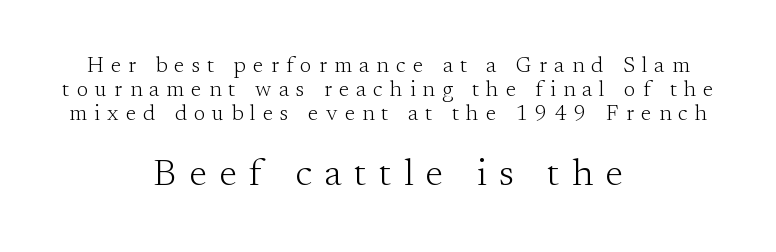
The image shows 38 px light serif type, upright; set centered, tight line spacing (1.09x), unusually wide letter spacing (+0.33 em), not underlined; the second (bottom) block is 1.73x larger; medium stroke contrast and a small x-height.
